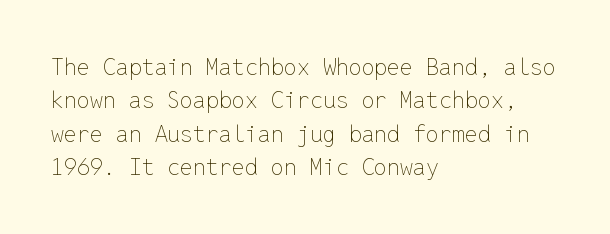
{"italic": "no", "bold": "no", "underline": "no", "align": "left", "line_spacing": "normal", "line_spacing_ratio": 1.45, "letter_spacing": "normal", "letter_spacing_em": 0.0, "glyph_px": 23}
